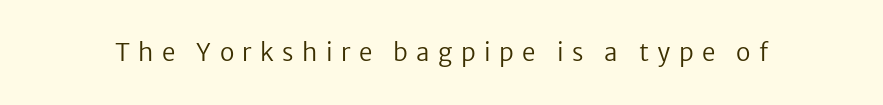
{"italic": "no", "bold": "no", "underline": "no", "letter_spacing": "wide", "letter_spacing_em": 0.35, "glyph_px": 24}
